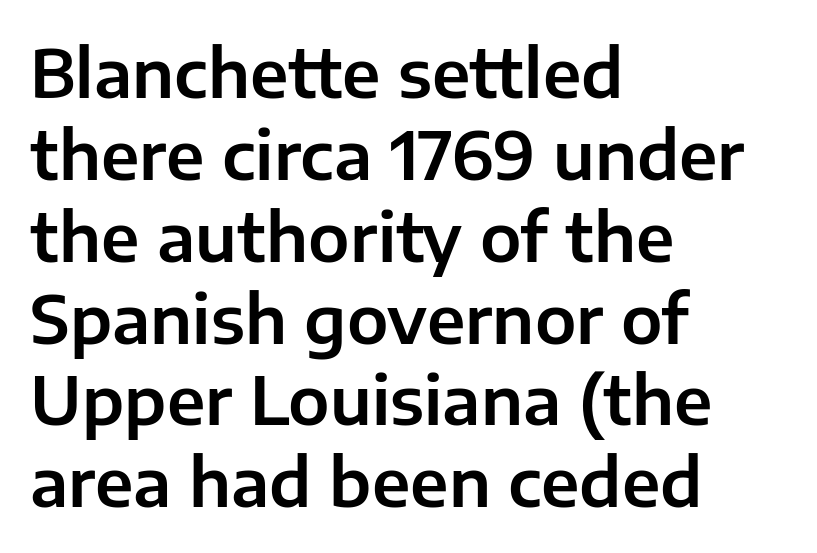
Q: Is the text italic (slanted)? A: No, it is upright.
Q: Is the typeface a serif or a sans-serif typeface? A: Sans-serif.
Q: Is the text underlined? A: No.
Q: How is the paragraph aligned? A: Left-aligned.
Q: Is the spacing between letters normal or unusually wide? A: Normal.
Q: Width (condensed, normal, or wide)? A: Normal.
Q: Stroke contrast? A: Low.
Q: x-height? A: Medium.
Q: Monospaced? A: No.
